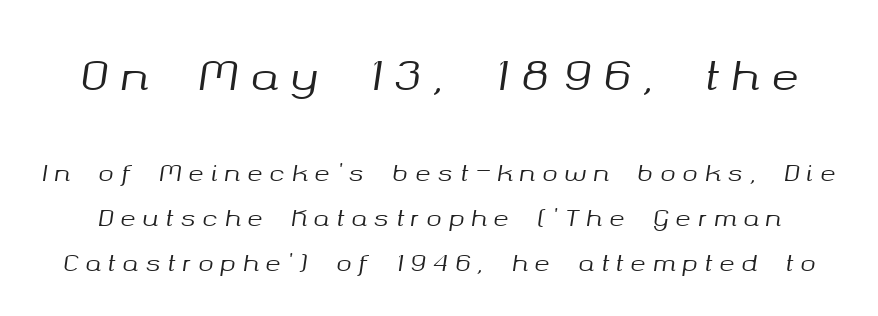
Q: Is the text italic (slanted)? A: Yes, it leans right by about 8 degrees.
Q: Is the text underlined? A: No.
Q: Is the spacing between letters normal or unusually wide? A: Unusually wide.
Q: Is the spacing between lines tight, normal or loose? A: Loose.
Q: Which block of text is set in a larger size, the first (top) or the second (bottom)? A: The first (top) one.
Q: Width (condensed, normal, or wide)? A: Normal.
Q: Stroke contrast? A: Medium.
Q: x-height? A: Medium.
Q: Monospaced? A: No.
